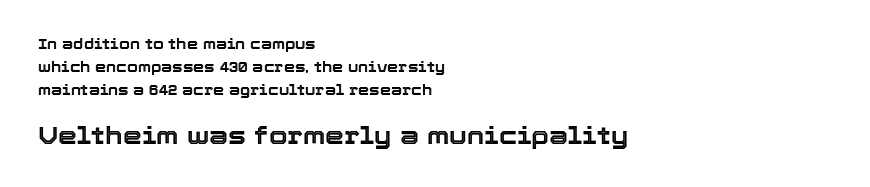
{"italic": "no", "underline": "no", "align": "left", "line_spacing": "normal", "line_spacing_ratio": 1.63, "letter_spacing": "normal", "letter_spacing_em": 0.0, "larger_block": "second", "size_ratio": 1.71, "glyph_px": 24}
